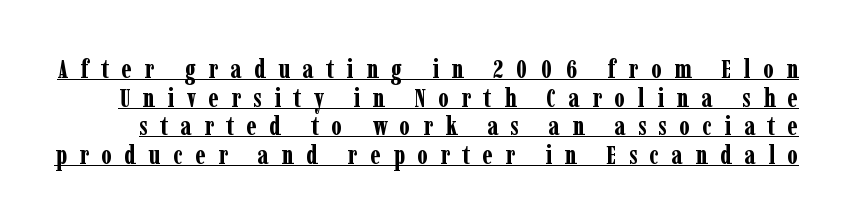
Q: Is the text bold? A: Yes.
Q: Is the text italic (slanted)? A: No, it is upright.
Q: Is the text underlined? A: Yes.
Q: Is the spacing between letters normal or unusually wide? A: Unusually wide.
Q: Is the spacing between lines tight, normal or loose? A: Tight.
